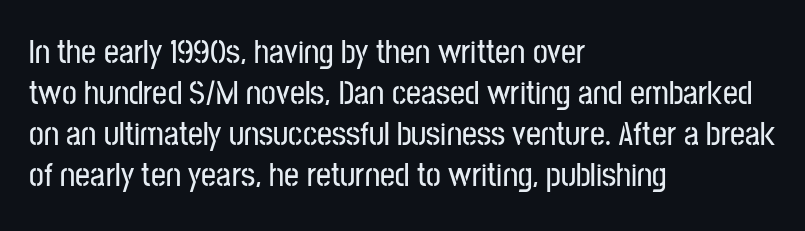
The image shows 33 px condensed sans-serif type, upright; set left-aligned, line spacing 1.24x, normal letter spacing, not underlined; low stroke contrast and a medium x-height.
